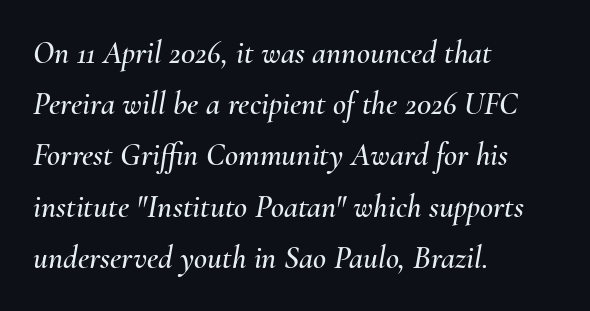
The image shows 32 px text type, italic (leaning right); set left-aligned, normal line spacing (1.6x), normal letter spacing, not underlined; medium stroke contrast and a small x-height.
